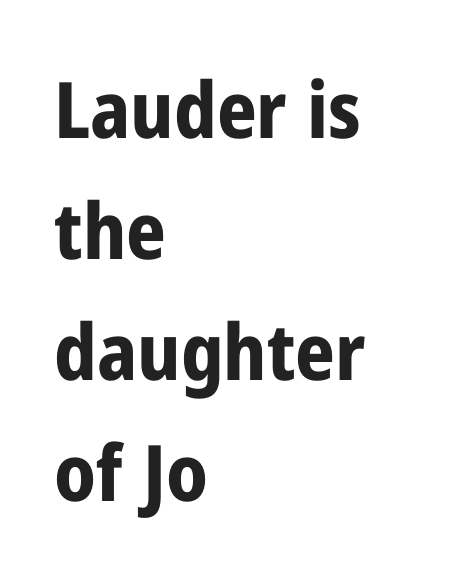
Compared with a centered layout, this one pins lines to the left instead. These lines are rendered in a variable-pitch font. The letters carry no serifs — their stems end cleanly without finishing strokes. Italic: no, the glyphs are upright roman. Summary of weight: heavy, a full bold.
